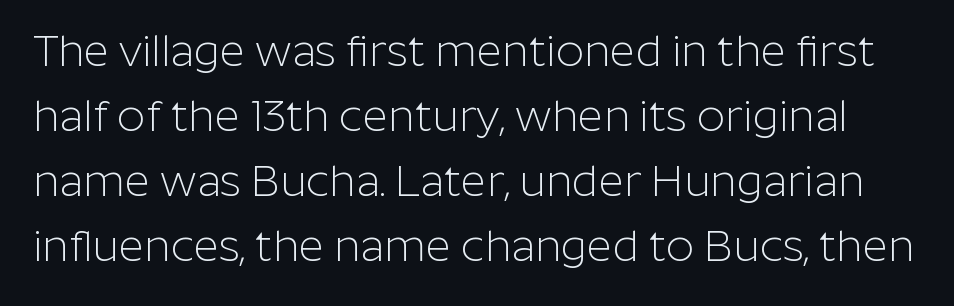
The image shows 44 px light sans-serif type, upright; set normal line spacing (1.48x), normal letter spacing, not underlined; low stroke contrast and a medium x-height.
